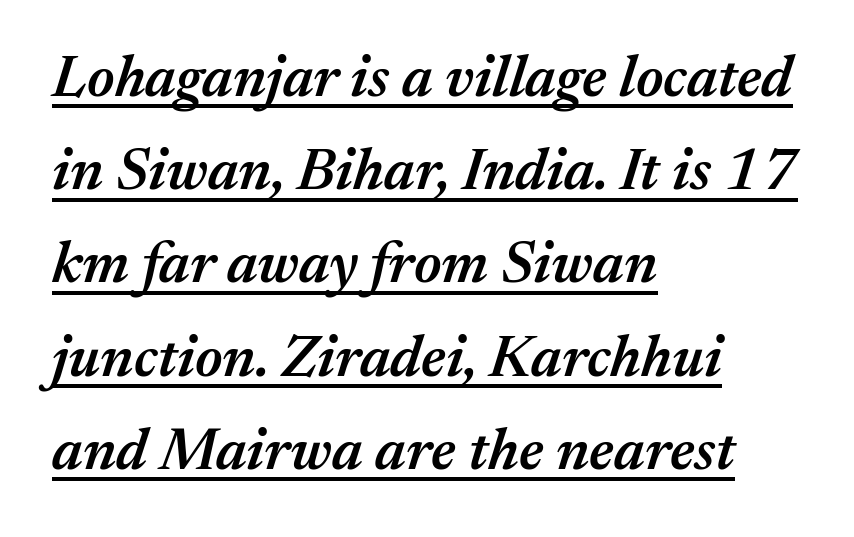
Like a heading marked for emphasis, these lines bear an underscore. All the whitespace from short lines collects on the right. Reading down the column, the eye jumps a familiar distance to each next line. The characters look somewhat weighty, a semibold short of true bold.
